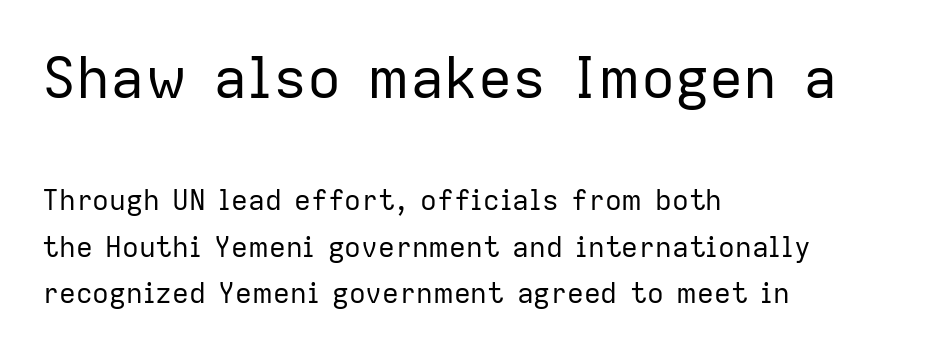
The image shows 57 px regular-weight sans-serif type, upright; set left-aligned, normal line spacing (1.66x), normal letter spacing, not underlined; the first (top) block is 2.04x larger; low stroke contrast and a medium x-height.
